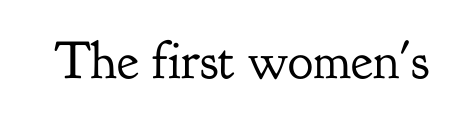
Bold? No — there's no thickening of the strokes. When letters stand straight like this, we call the style roman or upright. Between one letter and the next there's only the usual sliver of space. Bare-footed words on every line.
